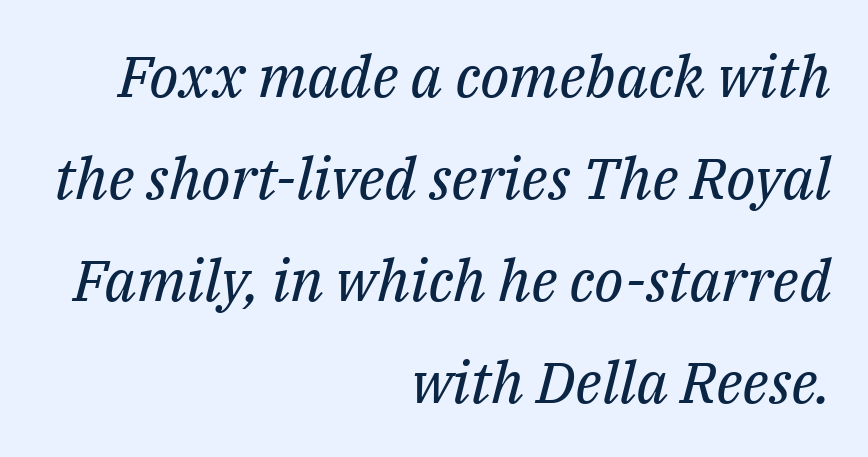
Note: serifs present on the glyphs. An italicized treatment has been applied to the whole sample. Think standard paragraph weight, or any step lighter than that. Right-aligned paragraph, ragged on the left.
